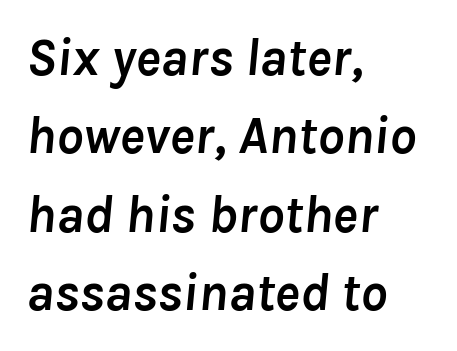
The image shows 53 px semibold type, italic (leaning right); set left-aligned, normal line spacing (1.48x), normal letter spacing, not underlined; low stroke contrast and a medium x-height.
